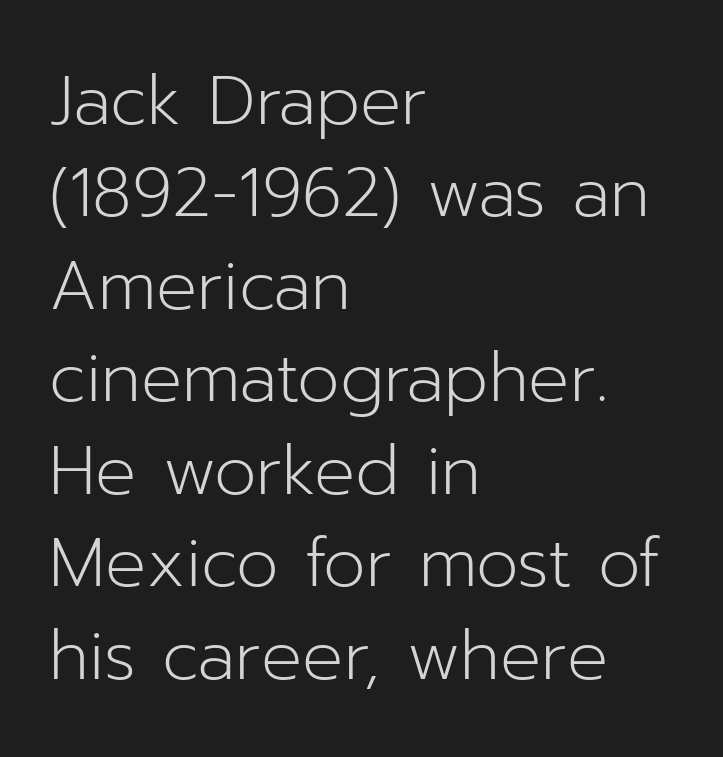
Inter-character spacing is left at the font's built-in metrics. Notice how descenders clear the ascenders below comfortably — that's standard leading. The font family rendered here belongs to the sans-serif group. Unlike italic type, these characters show no tilt at all.
